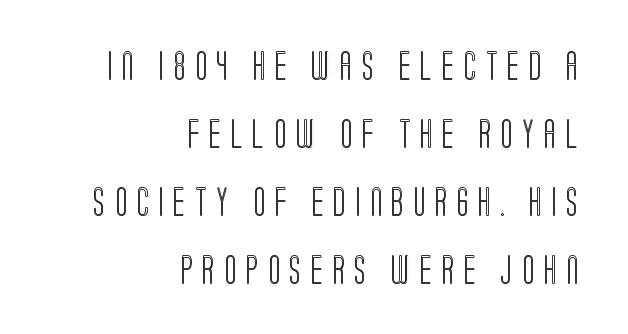
Q: Is the text italic (slanted)? A: No, it is upright.
Q: Is the text underlined? A: No.
Q: How is the paragraph aligned? A: Right-aligned.
Q: Is the spacing between letters normal or unusually wide? A: Unusually wide.
Q: Is the spacing between lines tight, normal or loose? A: Loose.
Q: Width (condensed, normal, or wide)? A: Condensed.
Q: x-height? A: Large.
Q: Monospaced? A: No.
